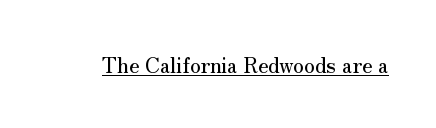
Students, note that the glyphs here touch the page at normal intervals. Does a line run under the words? Yes, clearly. Designer's note — italics off, roman on.
